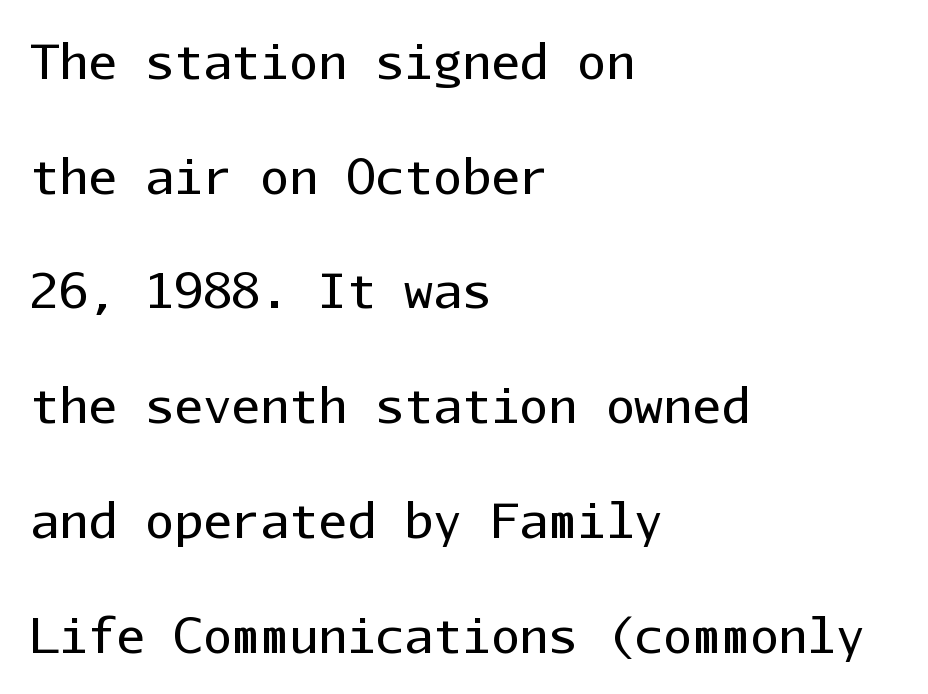
Short note: letters normally spaced. If you measured baseline to baseline, you'd find a long distance. A clean baseline with only descenders dipping below it. Notice how the stems are strictly vertical — no italics here. Check where the strokes stop: nothing finishes them off — pure sans. Visually the block forms a straight wall on the left and a jagged coastline on the right.
